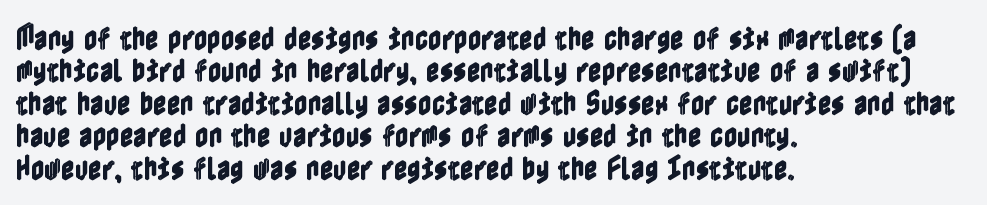
These lines sit exactly where default settings would place them. The letters stand upright; this is a roman face. Typeset ragged right — the left edge is the straight one. Just letters on the line, the space beneath them empty. Caption: standard tracking, unaltered.
